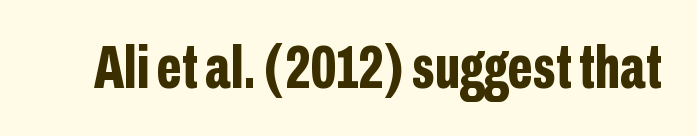
Q: Is the text bold? A: Yes.
Q: Is the text italic (slanted)? A: No, it is upright.
Q: Is the typeface a serif or a sans-serif typeface? A: Sans-serif.
Q: Is the text underlined? A: No.
Q: Is the spacing between letters normal or unusually wide? A: Normal.
Q: Width (condensed, normal, or wide)? A: Condensed.
Q: Stroke contrast? A: Low.
Q: x-height? A: Medium.
Q: Monospaced? A: No.
